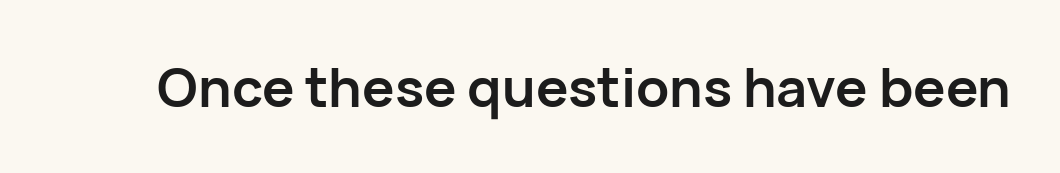
{"serif": "no", "italic": "no", "bold": "yes", "weight": "semibold", "width": "normal", "stroke_contrast": "low", "x_height": "medium", "monospaced": "no", "underline": "no", "letter_spacing": "normal", "letter_spacing_em": 0.0, "glyph_px": 54}
